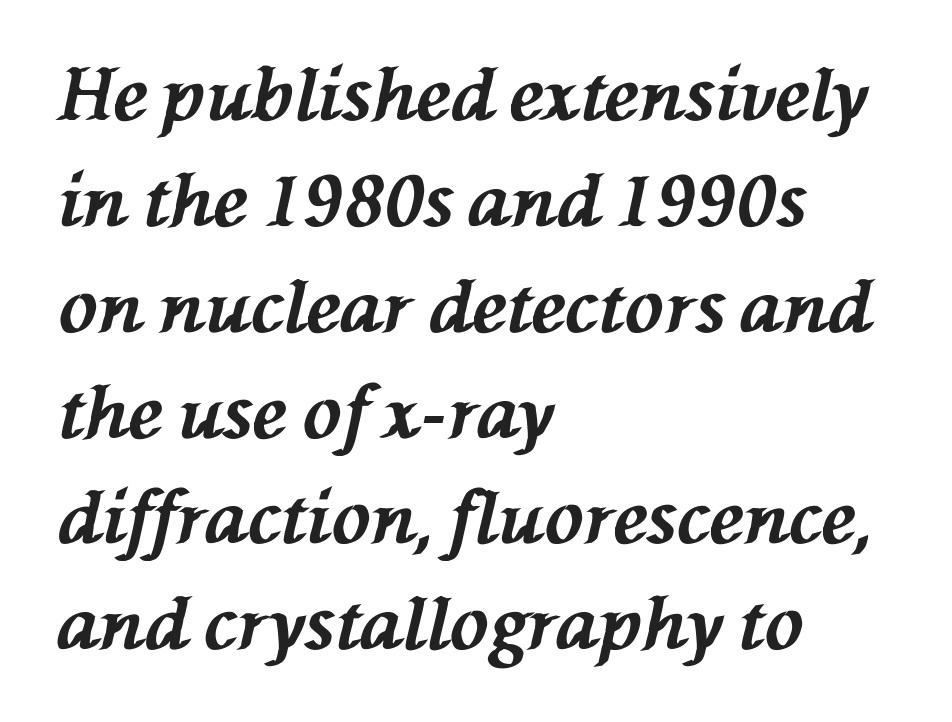
{"italic": "yes", "lean": "left", "slant_degrees": 76, "bold": "yes", "weight": "bold", "width": "normal", "stroke_contrast": "medium", "x_height": "medium", "monospaced": "no", "underline": "no", "align": "left", "line_spacing": "normal", "line_spacing_ratio": 1.47, "letter_spacing": "normal", "letter_spacing_em": 0.0, "glyph_px": 72}
